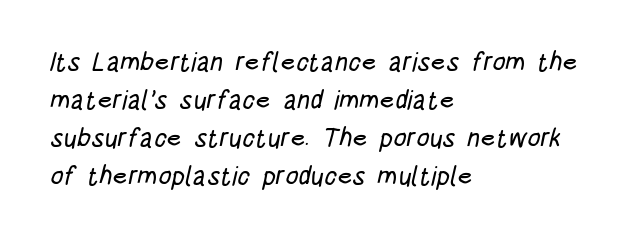
A typesetter would call this leading conventional body-copy spacing. The type is set solid horizontally, with unmodified tracking. This rendering features lettering with no underline. Visually the block forms a straight wall on the left and a jagged coastline on the right.
